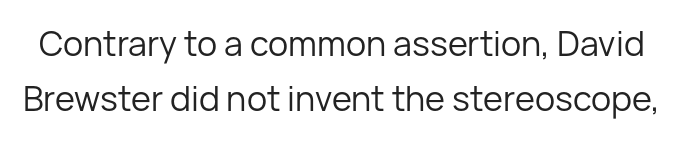
Q: Is the text bold? A: No.
Q: Is the text italic (slanted)? A: No, it is upright.
Q: Is the typeface a serif or a sans-serif typeface? A: Sans-serif.
Q: Is the text underlined? A: No.
Q: Is the spacing between letters normal or unusually wide? A: Normal.
Q: Is the spacing between lines tight, normal or loose? A: Normal.
Q: Width (condensed, normal, or wide)? A: Normal.
Q: Stroke contrast? A: Low.
Q: x-height? A: Medium.
Q: Monospaced? A: No.
